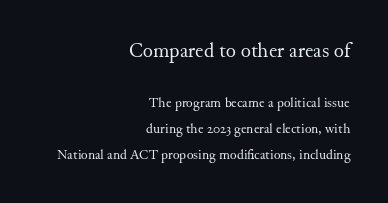
The image shows 21 px text type, upright; set right-aligned, line spacing 1.86x, normal letter spacing, not underlined; the first (top) block is 1.5x larger.
